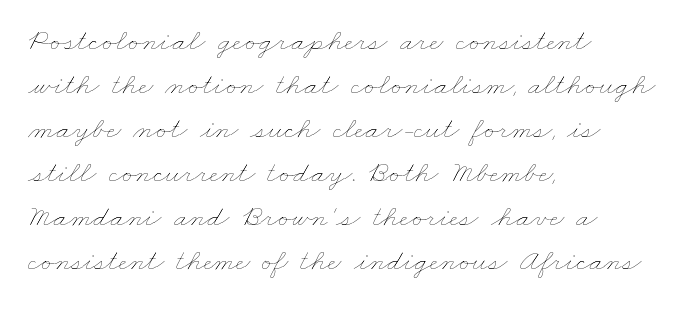
Nothing heavy about these letters — not bold at all. Caption: multi-line text, flush left, ragged right. These lines sit exactly where default settings would place them. Words appear dense and cohesive because spacing is normal.
